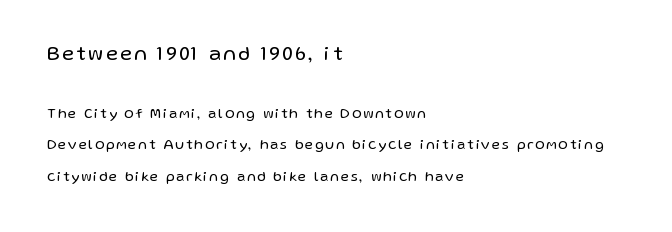
The image shows 20 px text type, upright; set left-aligned, loose line spacing (2.24x), not underlined; the first (top) block is 1.43x larger.
